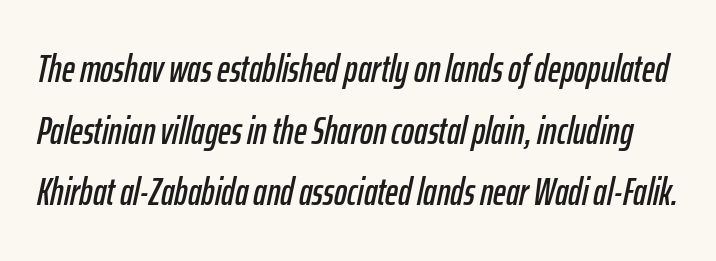
The image shows 39 px condensed type, italic (leaning right); set normal line spacing (1.58x), normal letter spacing, not underlined; low stroke contrast and a medium x-height.
